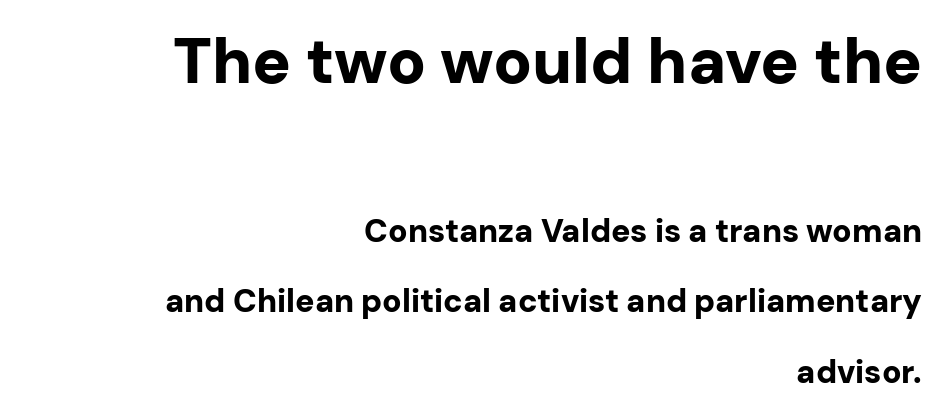
{"serif": "no", "italic": "no", "bold": "yes", "weight": "bold", "width": "normal", "stroke_contrast": "low", "x_height": "medium", "monospaced": "no", "underline": "no", "align": "right", "line_spacing": "loose", "line_spacing_ratio": 2.19, "letter_spacing": "normal", "letter_spacing_em": 0.0, "larger_block": "first", "size_ratio": 2.0, "glyph_px": 64}
